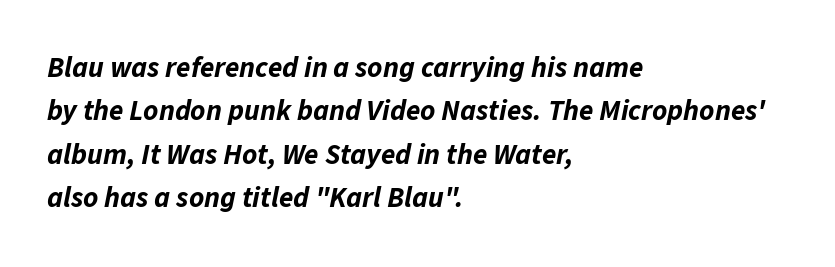
{"italic": "yes", "lean": "right", "slant_degrees": 11, "bold": "yes", "weight": "bold", "width": "normal", "stroke_contrast": "low", "x_height": "medium", "monospaced": "no", "underline": "no", "align": "left", "line_spacing": "normal", "line_spacing_ratio": 1.5, "letter_spacing": "normal", "letter_spacing_em": 0.0, "glyph_px": 29}
